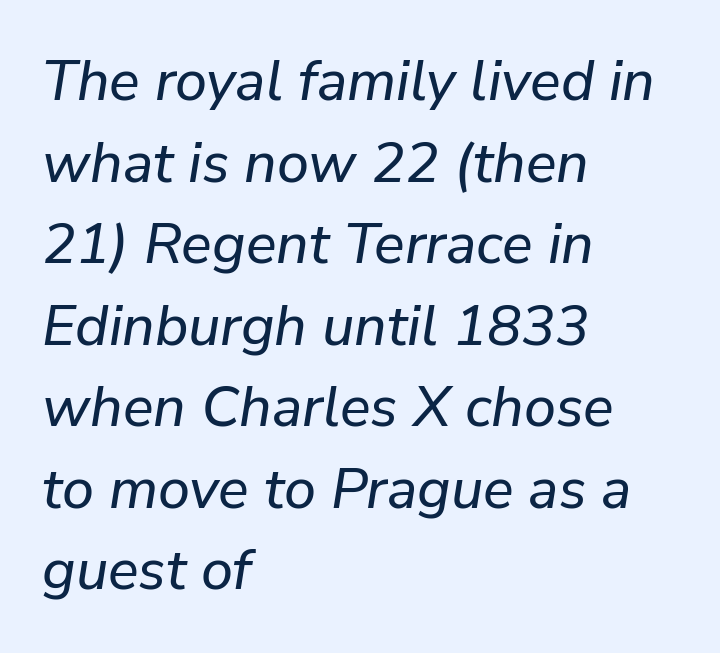
{"italic": "yes", "lean": "right", "slant_degrees": 9, "width": "normal", "stroke_contrast": "low", "x_height": "medium", "monospaced": "no", "underline": "no", "align": "left", "line_spacing": "normal", "line_spacing_ratio": 1.43, "letter_spacing": "normal", "letter_spacing_em": 0.0, "glyph_px": 57}
